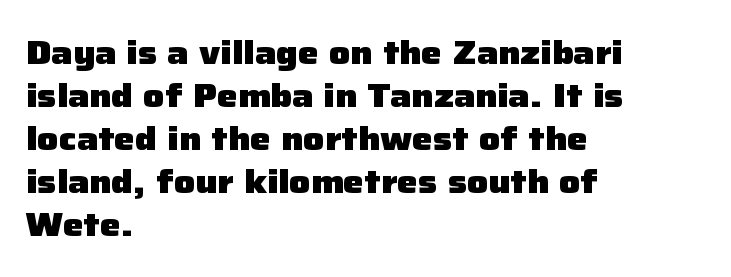
The rendering shows plain stroke endings on the letterforms — a sans-serif design. Horizontal alignment here is leftward, the default for most running prose. In terms of posture, this sample is upright. Successive baselines arrive at the customary interval. The letters advance in unequal steps, a hallmark of proportional type.
